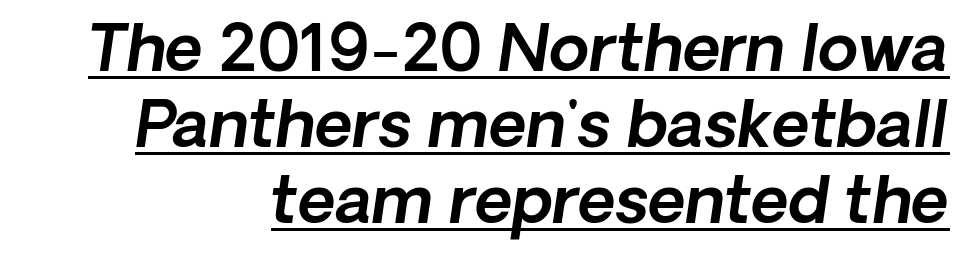
If you drew a line through each stem, it would be angled. Honestly, the letter spacing is just normal — you wouldn't notice it. Looks like regular typesetting: each glyph gets only the width it needs. Every word sits above its own underline. Line ends are locked; line starts wander.
